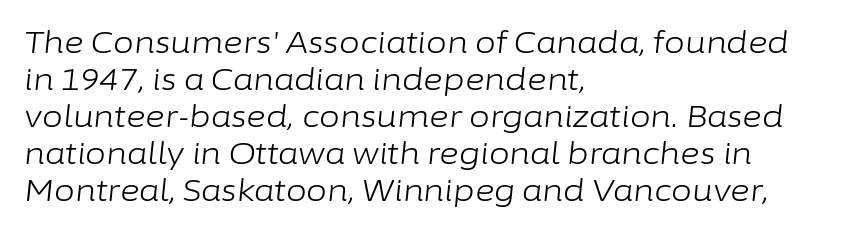
{"italic": "yes", "lean": "right", "slant_degrees": 6, "bold": "no", "weight": "light", "width": "normal", "stroke_contrast": "low", "x_height": "medium", "monospaced": "no", "underline": "no", "align": "left", "line_spacing_ratio": 1.23, "letter_spacing": "normal", "letter_spacing_em": 0.0, "glyph_px": 30}
